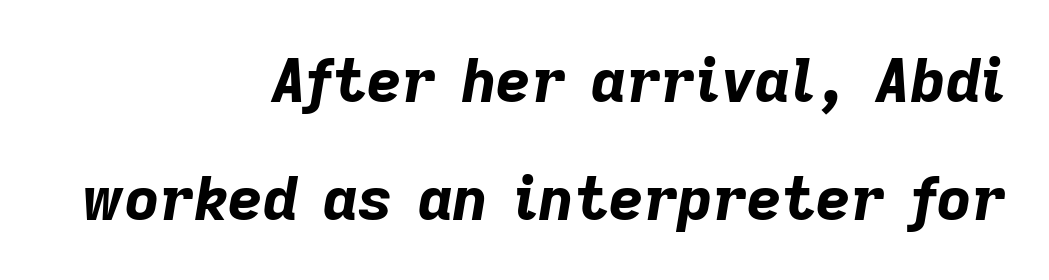
{"italic": "yes", "lean": "right", "slant_degrees": 9, "bold": "yes", "weight": "bold", "width": "normal", "stroke_contrast": "low", "x_height": "medium", "monospaced": "no", "underline": "no", "align": "right", "line_spacing": "loose", "line_spacing_ratio": 1.96, "letter_spacing": "normal", "letter_spacing_em": 0.0, "glyph_px": 60}
